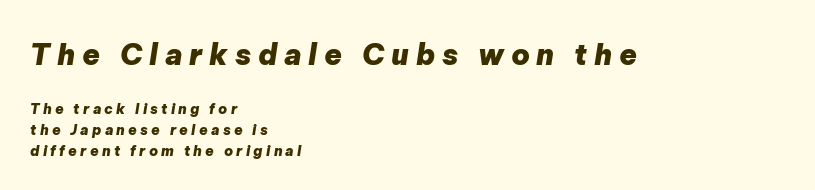
Q: Is the text bold? A: Yes.
Q: Is the text italic (slanted)? A: Yes, it leans right by about 9 degrees.
Q: Is the text underlined? A: No.
Q: How is the paragraph aligned? A: Left-aligned.
Q: Is the spacing between letters normal or unusually wide? A: Unusually wide.
Q: Is the spacing between lines tight, normal or loose? A: Normal.
Q: Which block of text is set in a larger size, the first (top) or the second (bottom)? A: The first (top) one.
Q: Width (condensed, normal, or wide)? A: Normal.
Q: Stroke contrast? A: Low.
Q: x-height? A: Medium.
Q: Monospaced? A: No.
